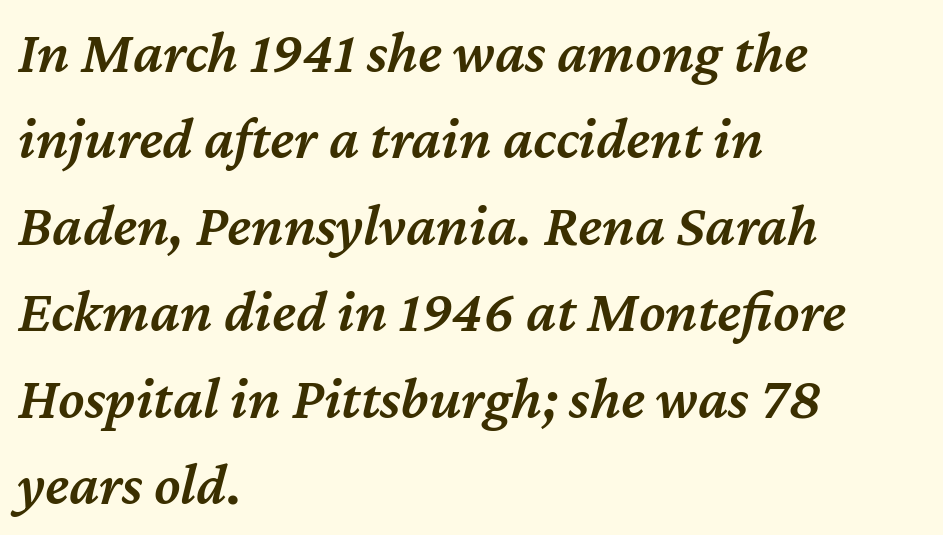
The image shows 60 px semibold type, italic (leaning right); set left-aligned, normal line spacing (1.44x), normal letter spacing, not underlined; medium stroke contrast and a medium x-height.
